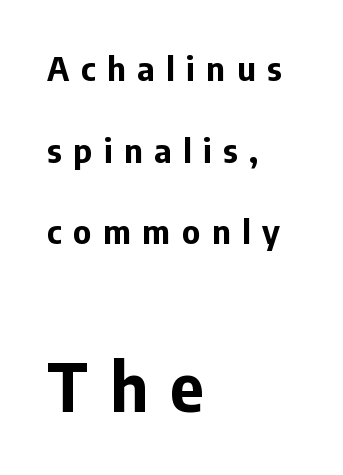
{"serif": "no", "italic": "no", "bold": "yes", "weight": "bold", "width": "normal", "stroke_contrast": "low", "x_height": "medium", "monospaced": "no", "underline": "no", "align": "left", "line_spacing": "loose", "line_spacing_ratio": 2.47, "letter_spacing": "wide", "letter_spacing_em": 0.35, "larger_block": "second", "size_ratio": 2.0, "glyph_px": 66}
